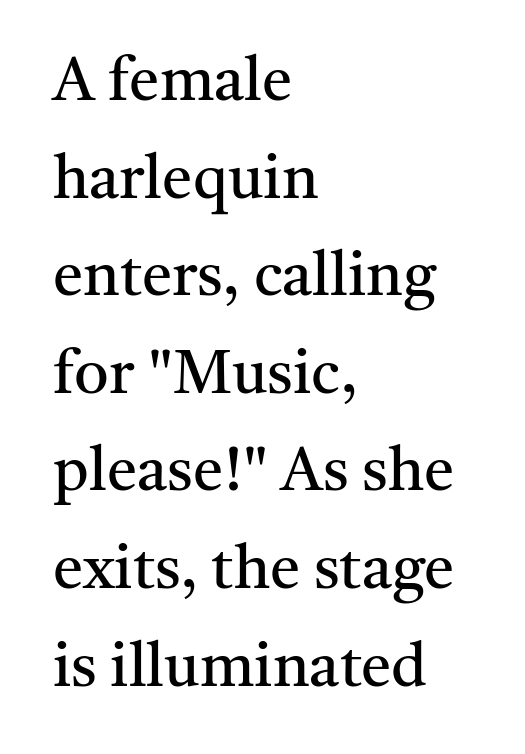
Casual observation: everything's shoved over to the left. Interline gaps are of average width in this sample. Quick note: not italic, upright. You could call the tracking neutral — neither tight nor loose.
